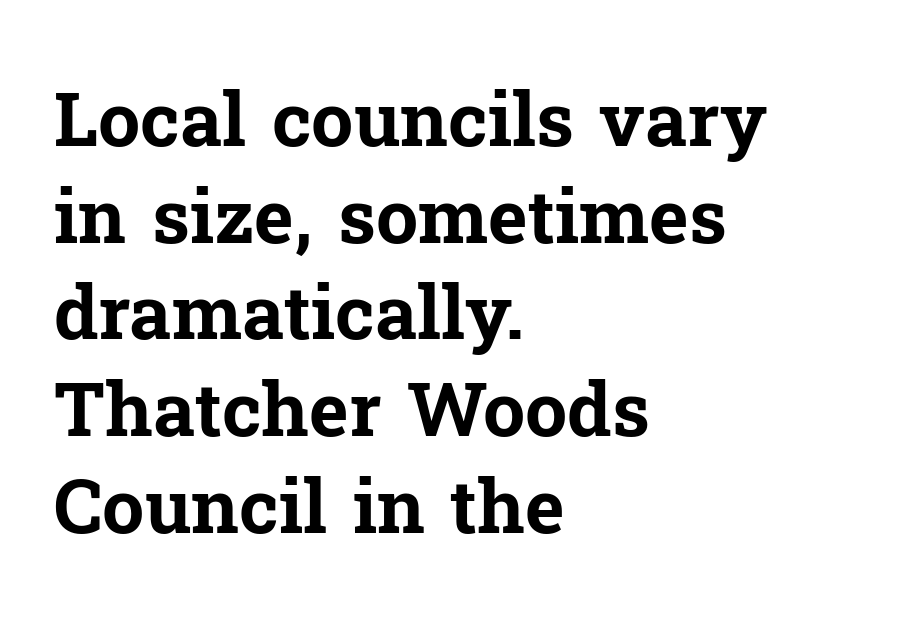
Q: Is the text bold? A: Yes.
Q: Is the text italic (slanted)? A: No, it is upright.
Q: Is the typeface a serif or a sans-serif typeface? A: Serif.
Q: Is the text underlined? A: No.
Q: How is the paragraph aligned? A: Left-aligned.
Q: Is the spacing between letters normal or unusually wide? A: Normal.
Q: Is the spacing between lines tight, normal or loose? A: Normal.
Q: Width (condensed, normal, or wide)? A: Normal.
Q: Stroke contrast? A: Low.
Q: x-height? A: Medium.
Q: Monospaced? A: No.
